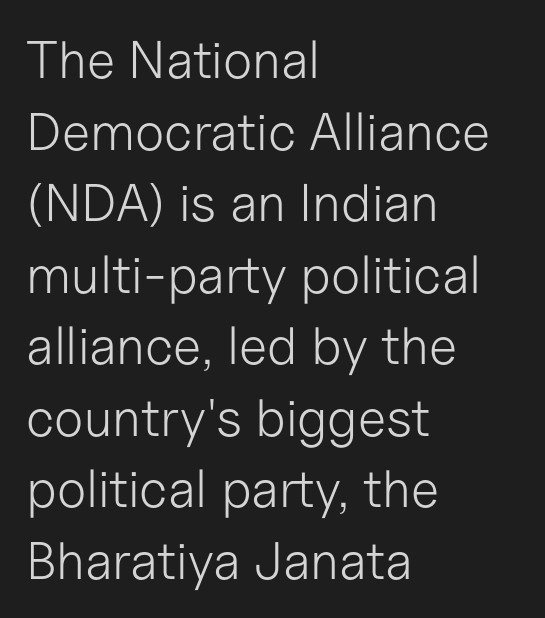
Q: Is the text bold? A: No.
Q: Is the text italic (slanted)? A: No, it is upright.
Q: Is the typeface a serif or a sans-serif typeface? A: Sans-serif.
Q: Is the text underlined? A: No.
Q: How is the paragraph aligned? A: Left-aligned.
Q: Is the spacing between letters normal or unusually wide? A: Normal.
Q: Is the spacing between lines tight, normal or loose? A: Normal.
Q: Width (condensed, normal, or wide)? A: Normal.
Q: Stroke contrast? A: Low.
Q: x-height? A: Medium.
Q: Monospaced? A: No.
